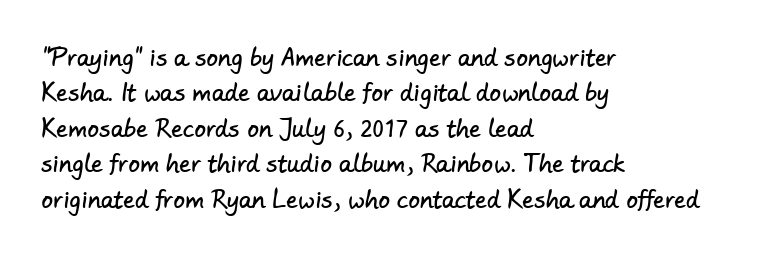
{"underline": "no", "align": "left", "line_spacing": "normal", "line_spacing_ratio": 1.54, "letter_spacing": "normal", "letter_spacing_em": 0.0, "glyph_px": 23}
